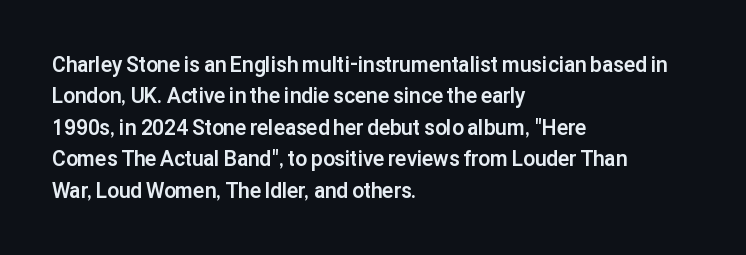
{"italic": "no", "bold": "yes", "underline": "no", "align": "left", "line_spacing": "normal", "line_spacing_ratio": 1.5, "letter_spacing": "normal", "letter_spacing_em": 0.0, "glyph_px": 21}
